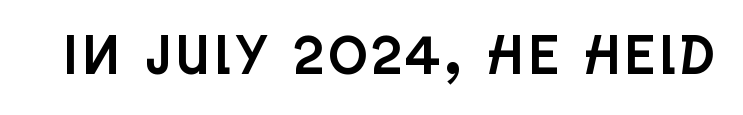
Q: Is the text italic (slanted)? A: No, it is upright.
Q: Is the typeface a serif or a sans-serif typeface? A: Sans-serif.
Q: Is the text underlined? A: No.
Q: Width (condensed, normal, or wide)? A: Condensed.
Q: Stroke contrast? A: Low.
Q: x-height? A: Large.
Q: Monospaced? A: No.
